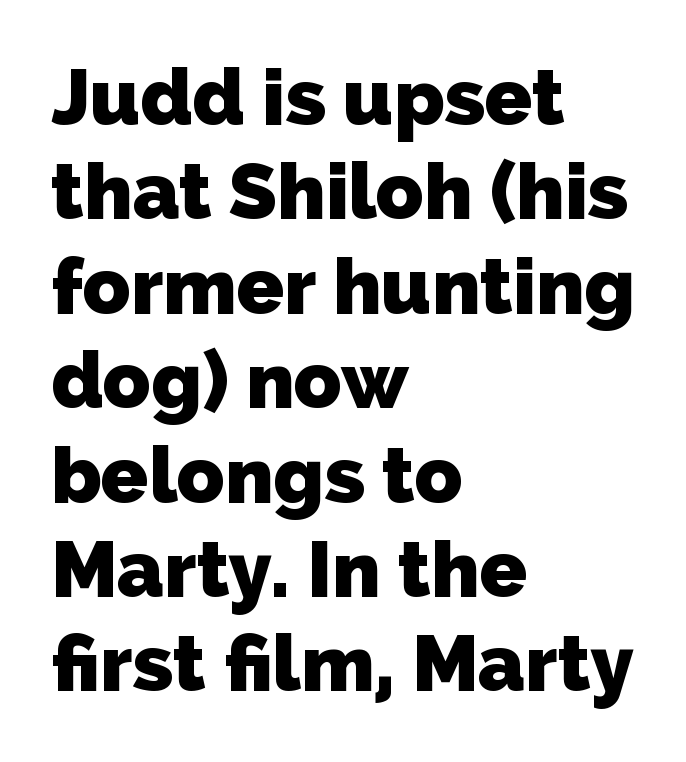
{"serif": "no", "bold": "yes", "weight": "heavy", "width": "normal", "stroke_contrast": "low", "x_height": "medium", "monospaced": "no", "underline": "no", "align": "left", "line_spacing_ratio": 1.21, "letter_spacing": "normal", "letter_spacing_em": 0.0, "glyph_px": 78}
